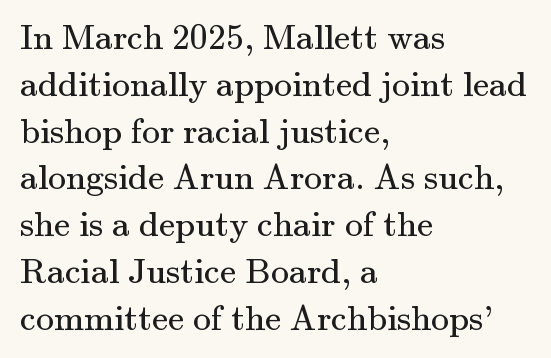
Posture: upright roman. You could not count columns in this text — the font is proportionally spaced. Nobody touched the tracking dial on this one. Type without underlining. Is the type heavy? It reads as light-to-regular instead.
